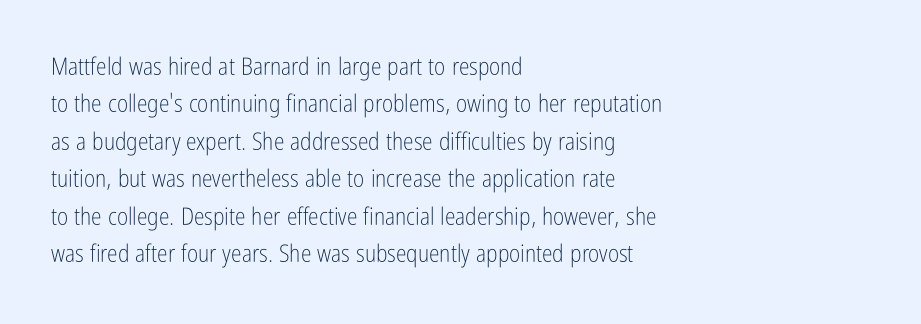
{"italic": "no", "bold": "no", "underline": "no", "align": "left", "line_spacing": "normal", "line_spacing_ratio": 1.56, "letter_spacing": "normal", "letter_spacing_em": 0.0, "glyph_px": 24}
